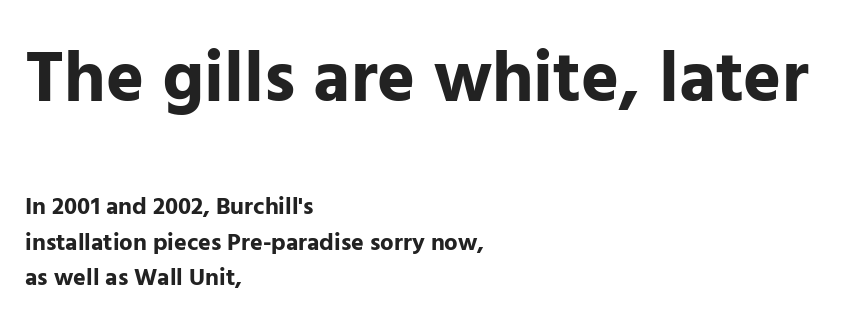
Q: Is the text bold? A: Yes.
Q: Is the text italic (slanted)? A: No, it is upright.
Q: Is the typeface a serif or a sans-serif typeface? A: Sans-serif.
Q: Is the text underlined? A: No.
Q: How is the paragraph aligned? A: Left-aligned.
Q: Is the spacing between letters normal or unusually wide? A: Normal.
Q: Is the spacing between lines tight, normal or loose? A: Normal.
Q: Which block of text is set in a larger size, the first (top) or the second (bottom)? A: The first (top) one.
Q: Width (condensed, normal, or wide)? A: Normal.
Q: Stroke contrast? A: Low.
Q: x-height? A: Medium.
Q: Monospaced? A: No.
